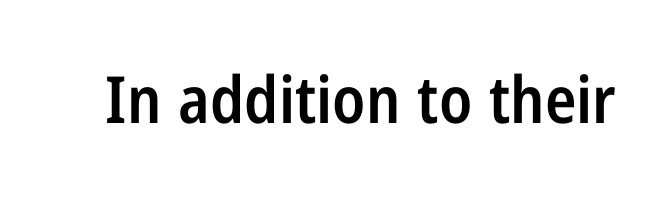
Q: Is the text bold? A: Semi-bold.
Q: Is the text italic (slanted)? A: No, it is upright.
Q: Is the typeface a serif or a sans-serif typeface? A: Sans-serif.
Q: Is the text underlined? A: No.
Q: Is the spacing between letters normal or unusually wide? A: Normal.
Q: Width (condensed, normal, or wide)? A: Condensed.
Q: Stroke contrast? A: Low.
Q: x-height? A: Medium.
Q: Monospaced? A: No.
